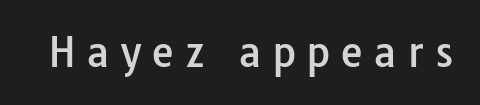
{"serif": "no", "italic": "no", "width": "normal", "stroke_contrast": "low", "x_height": "medium", "monospaced": "no", "underline": "no", "letter_spacing": "wide", "letter_spacing_em": 0.28, "glyph_px": 40}
